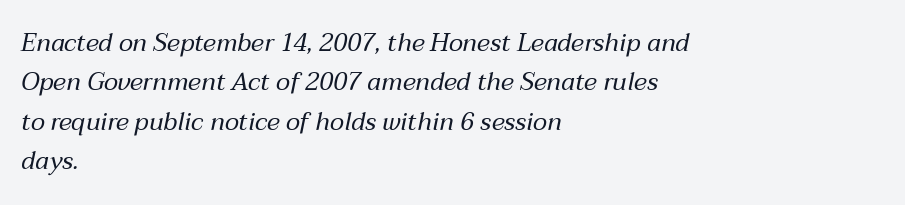
{"italic": "yes", "lean": "right", "slant_degrees": 12, "bold": "no", "underline": "no", "align": "left", "line_spacing": "normal", "line_spacing_ratio": 1.58, "letter_spacing": "normal", "letter_spacing_em": 0.0, "glyph_px": 25}
